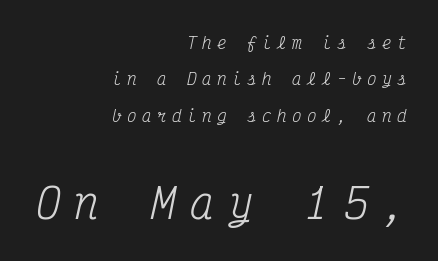
{"serif": "yes", "italic": "yes", "lean": "right", "slant_degrees": 12, "bold": "no", "weight": "regular", "width": "condensed", "stroke_contrast": "medium", "x_height": "medium", "monospaced": "yes", "underline": "no", "align": "right", "line_spacing": "loose", "line_spacing_ratio": 2.27, "letter_spacing": "wide", "letter_spacing_em": 0.34, "larger_block": "second", "size_ratio": 2.56, "glyph_px": 41}
